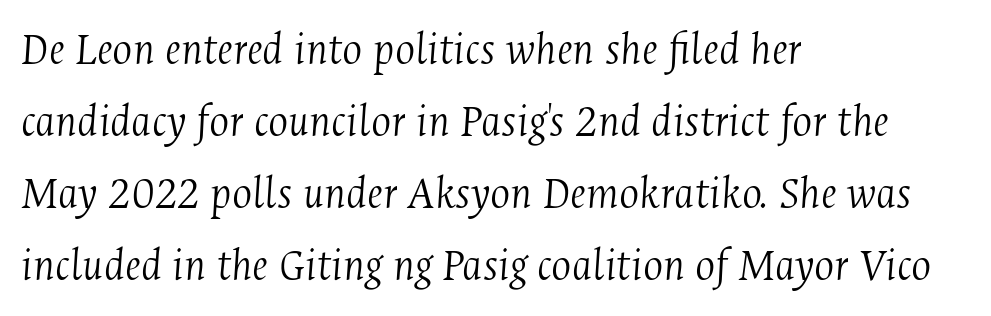
This sample has the flowing, uneven cadence of proportional lettering. In terms of letterform style, serifs are clearly present. Line starts are locked; line ends wander. Type without underlining. No letter is thick-stroked: the sample isn't bold. Characters are canted at an angle relative to the baseline's perpendicular.
